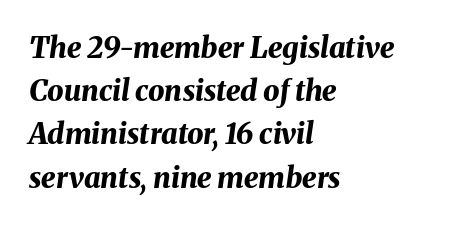
The image shows 29 px bold type, italic (leaning right); set left-aligned, normal line spacing (1.49x), normal letter spacing, not underlined; medium stroke contrast and a medium x-height.
